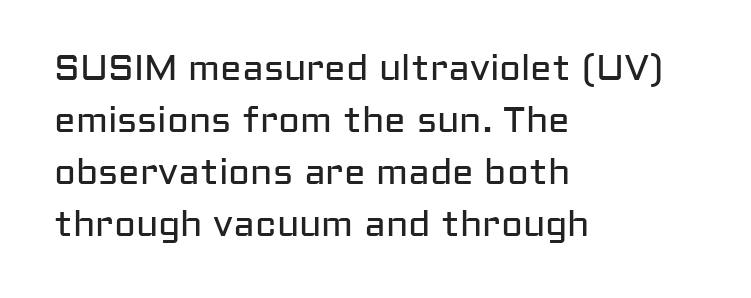
Just letters on the line, the space beneath them empty. Teacher's note: observe the even left margin — that is flush-left alignment. The line texture is even and compact thanks to regular tracking. This block has exactly the height ordinary leading produces. Is the type heavy? It reads as light-to-regular instead. The font's upright variant was chosen for this text.
